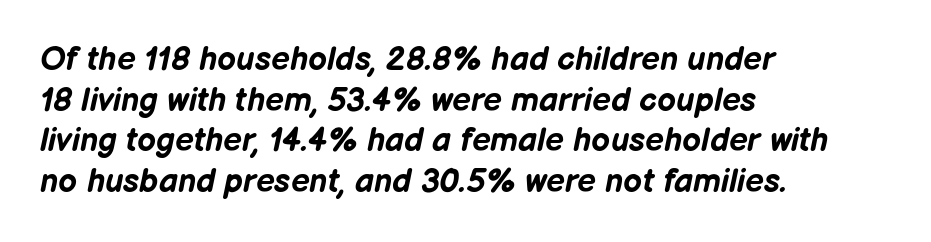
How are the letters spaced? Ordinarily, with no added tracking. The rendering uses natural spacing where letterforms have individual widths. The rendering uses a bold face; every stroke is thick and dark. Horizontal alignment here is leftward, the default for most running prose. Rule under the text: the space is simply empty. Slanted lettering throughout.
